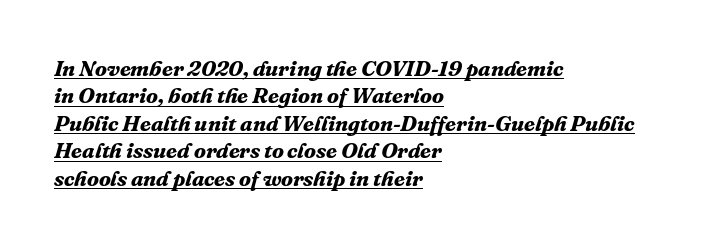
{"italic": "yes", "lean": "right", "slant_degrees": 16, "bold": "yes", "underline": "yes", "align": "left", "line_spacing": "normal", "line_spacing_ratio": 1.25, "letter_spacing": "normal", "letter_spacing_em": 0.0, "glyph_px": 22}
